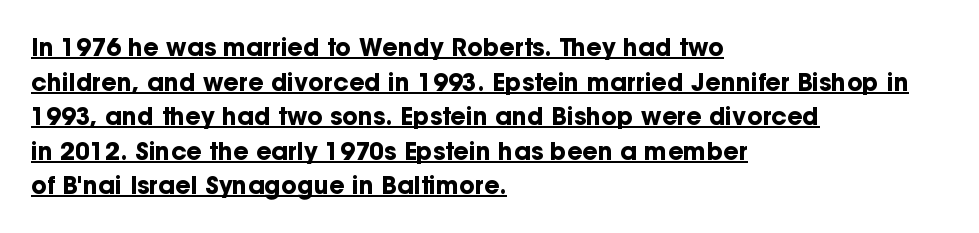
{"italic": "no", "bold": "yes", "underline": "yes", "align": "left", "line_spacing": "normal", "line_spacing_ratio": 1.44, "letter_spacing": "normal", "letter_spacing_em": 0.0, "glyph_px": 24}
